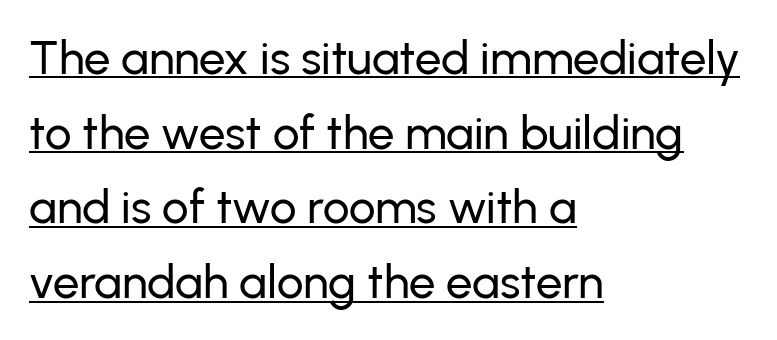
The image shows 47 px sans-serif type, upright; set left-aligned, normal line spacing (1.59x), normal letter spacing, underlined; low stroke contrast and a medium x-height.
